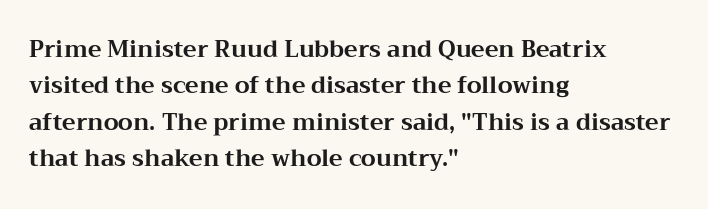
Q: Is the text bold? A: Yes.
Q: Is the text italic (slanted)? A: No, it is upright.
Q: Is the text underlined? A: No.
Q: How is the paragraph aligned? A: Left-aligned.
Q: Is the spacing between letters normal or unusually wide? A: Normal.
Q: Is the spacing between lines tight, normal or loose? A: Normal.
